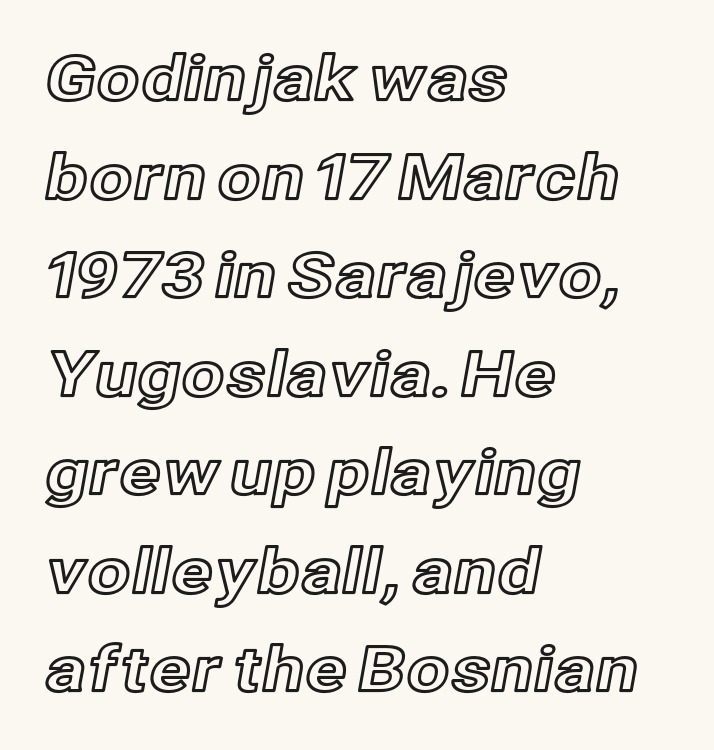
Q: Is the text italic (slanted)? A: Yes.
Q: Is the text underlined? A: No.
Q: How is the paragraph aligned? A: Left-aligned.
Q: Is the spacing between letters normal or unusually wide? A: Normal.
Q: Is the spacing between lines tight, normal or loose? A: Normal.
Q: Width (condensed, normal, or wide)? A: Normal.
Q: x-height? A: Medium.
Q: Monospaced? A: No.
